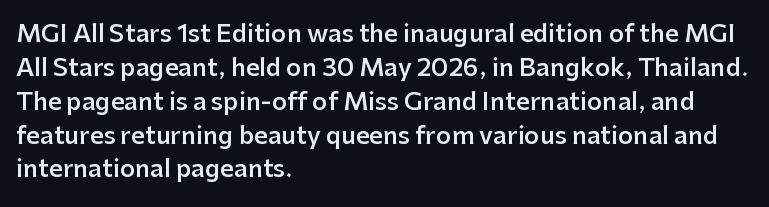
Q: Is the text bold? A: Semi-bold.
Q: Is the text italic (slanted)? A: No, it is upright.
Q: Is the text underlined? A: No.
Q: How is the paragraph aligned? A: Left-aligned.
Q: Is the spacing between letters normal or unusually wide? A: Normal.
Q: Is the spacing between lines tight, normal or loose? A: Normal.
